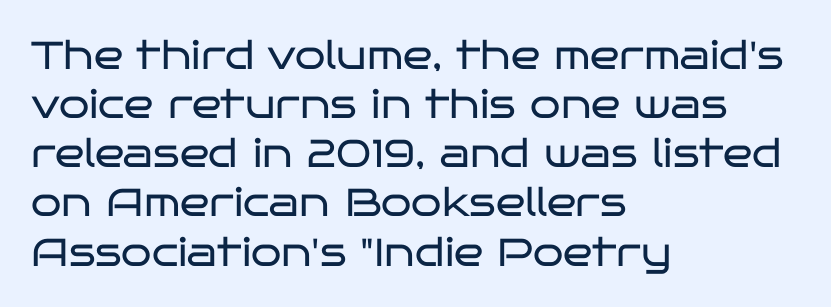
Q: Is the text bold? A: No.
Q: Is the text italic (slanted)? A: No, it is upright.
Q: Is the typeface a serif or a sans-serif typeface? A: Sans-serif.
Q: Is the text underlined? A: No.
Q: How is the paragraph aligned? A: Left-aligned.
Q: Is the spacing between letters normal or unusually wide? A: Normal.
Q: Is the spacing between lines tight, normal or loose? A: Normal.
Q: Width (condensed, normal, or wide)? A: Wide.
Q: Stroke contrast? A: Low.
Q: x-height? A: Large.
Q: Monospaced? A: No.
